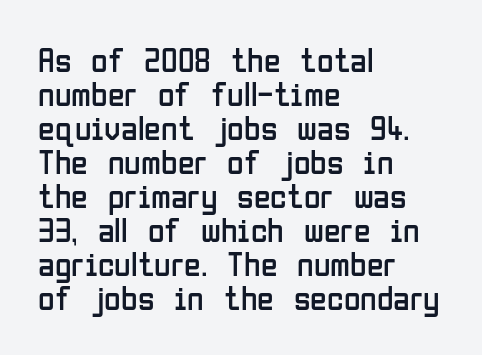
The space beneath each line is pristine and unruled. These lines were composed using upright roman letters. The space between consecutive lines is stingy. Is this a sans? Yes — the strokes have no serifs.
